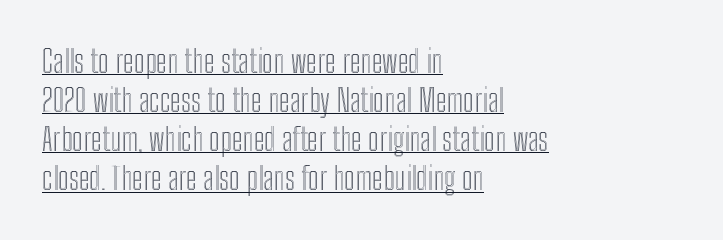
The image shows 31 px condensed type, upright; set left-aligned, normal line spacing (1.26x), normal letter spacing, underlined; a medium x-height.
